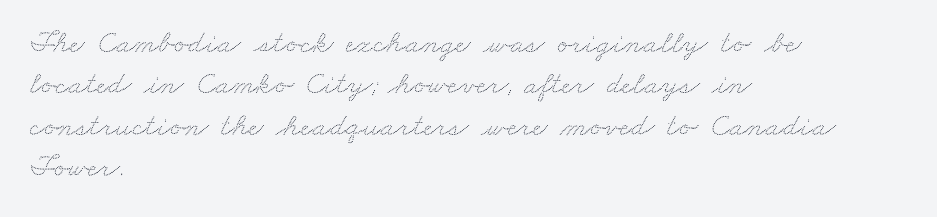
In terms of letterspacing, this is plain default setting. Every row of glyphs begins at an identical x-position on the left. You could not count columns in this text — the font is proportionally spaced. Compared with typical paragraphs, the rows here are spaced about the same. Rule under the text: the space is simply empty.
